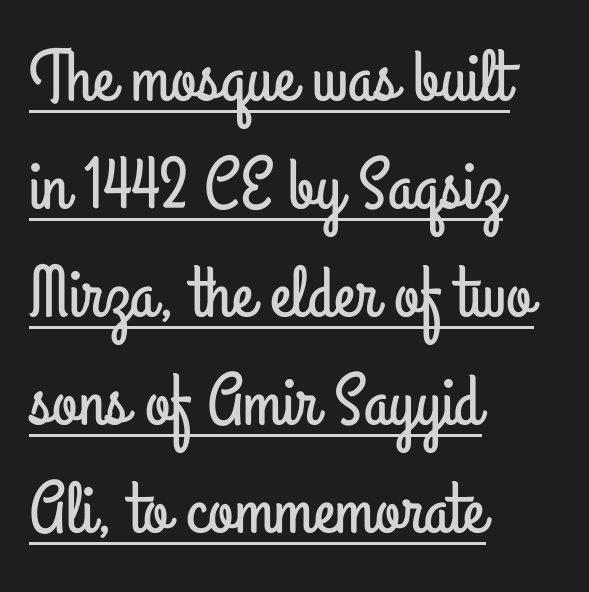
In terms of letterform style, serifs are entirely absent. Style check: upright. Here the designer chose a conventional face with non-uniform glyph widths. Line beginnings align vertically; line endings do not. A typographer would call this underscored text.
